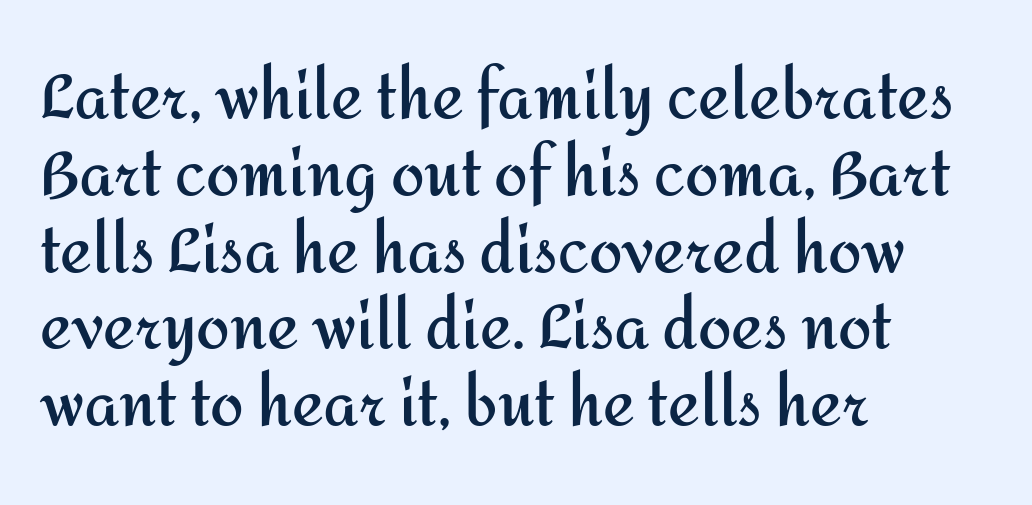
{"serif": "no", "italic": "no", "bold": "yes", "weight": "semibold", "width": "normal", "stroke_contrast": "medium", "x_height": "medium", "monospaced": "no", "underline": "no", "align": "left", "line_spacing": "normal", "line_spacing_ratio": 1.28, "letter_spacing": "normal", "letter_spacing_em": 0.0, "glyph_px": 60}
